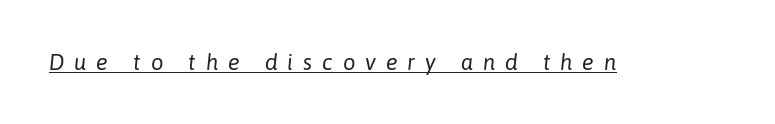
The image shows 22 px text type, italic (leaning right); set unusually wide letter spacing (+0.45 em), underlined.
